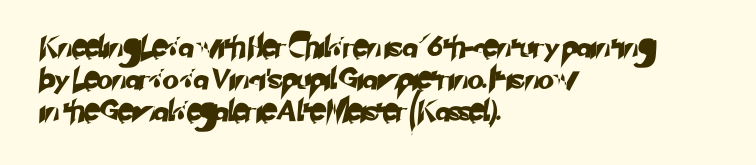
{"underline": "no", "align": "left", "line_spacing": "normal", "line_spacing_ratio": 1.53, "letter_spacing": "normal", "letter_spacing_em": 0.0, "glyph_px": 21}
